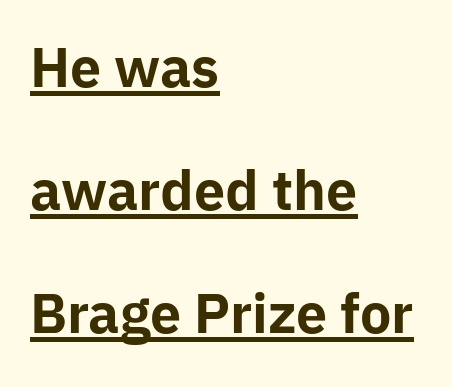
{"serif": "no", "italic": "no", "bold": "yes", "weight": "bold", "width": "normal", "stroke_contrast": "low", "x_height": "medium", "monospaced": "no", "underline": "yes", "align": "left", "line_spacing": "loose", "line_spacing_ratio": 2.32, "letter_spacing": "normal", "letter_spacing_em": 0.0, "glyph_px": 53}
